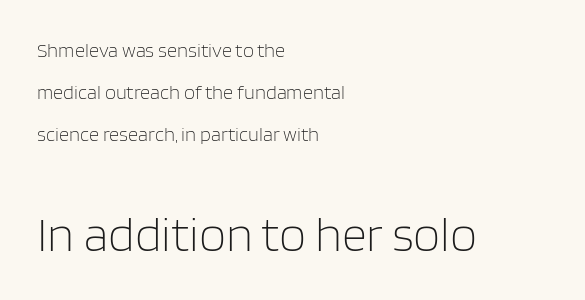
Is the stroke heavy? The answer is a plain regular-or-lighter. Each letter keeps its own natural width here, so spacing adapts to shape. Characters follow at the spacing the type designer built in. A typesetter would label this face a sans.
